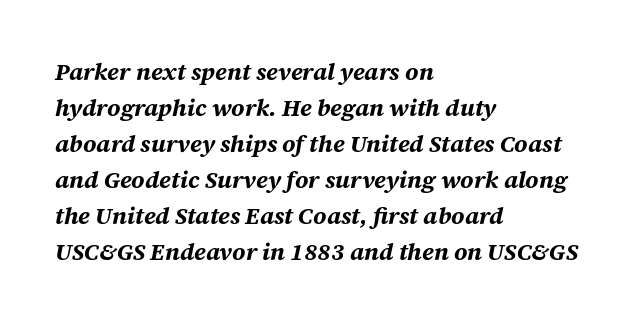
Q: Is the text bold? A: Yes.
Q: Is the text italic (slanted)? A: Yes, it leans right by about 12 degrees.
Q: Is the text underlined? A: No.
Q: How is the paragraph aligned? A: Left-aligned.
Q: Is the spacing between letters normal or unusually wide? A: Normal.
Q: Is the spacing between lines tight, normal or loose? A: Normal.
